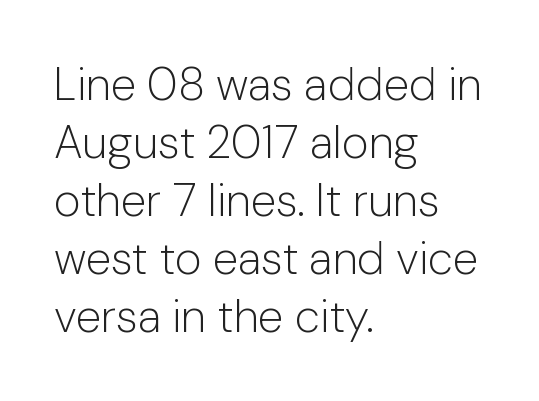
{"serif": "no", "italic": "no", "bold": "no", "weight": "light", "width": "normal", "stroke_contrast": "low", "x_height": "medium", "monospaced": "no", "underline": "no", "align": "left", "line_spacing": "normal", "line_spacing_ratio": 1.26, "letter_spacing": "normal", "letter_spacing_em": 0.0, "glyph_px": 46}
